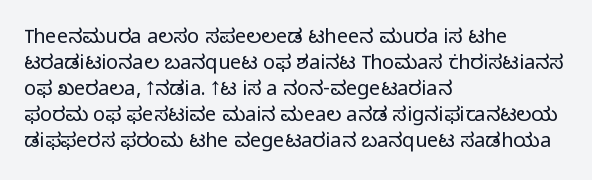
Q: Is the text bold? A: No.
Q: Is the text italic (slanted)? A: No, it is upright.
Q: Is the text underlined? A: No.
Q: How is the paragraph aligned? A: Left-aligned.
Q: Is the spacing between letters normal or unusually wide? A: Normal.
Q: Is the spacing between lines tight, normal or loose? A: Normal.
